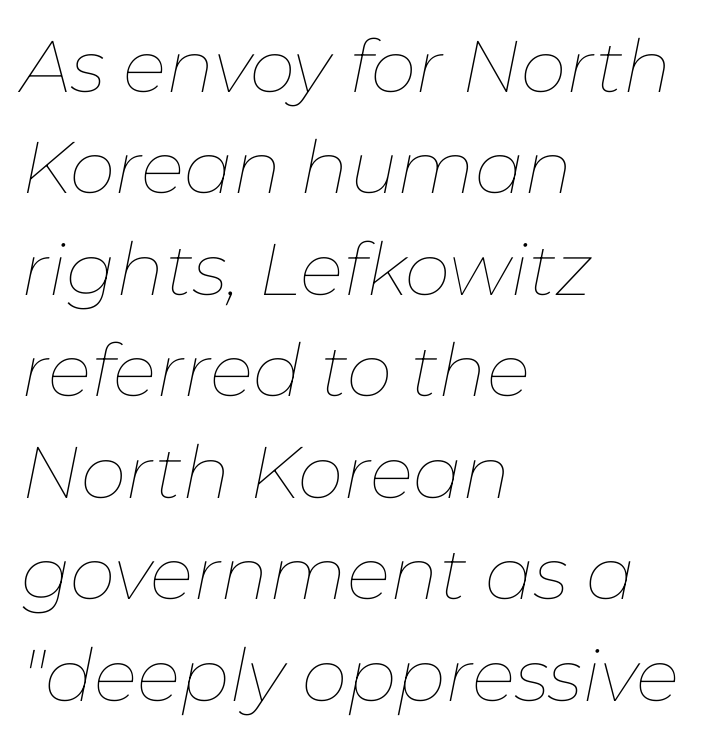
{"italic": "yes", "lean": "right", "slant_degrees": 11, "bold": "no", "weight": "thin", "width": "normal", "stroke_contrast": "low", "x_height": "medium", "monospaced": "no", "underline": "no", "align": "left", "line_spacing": "normal", "line_spacing_ratio": 1.39, "letter_spacing": "normal", "letter_spacing_em": 0.0, "glyph_px": 73}
